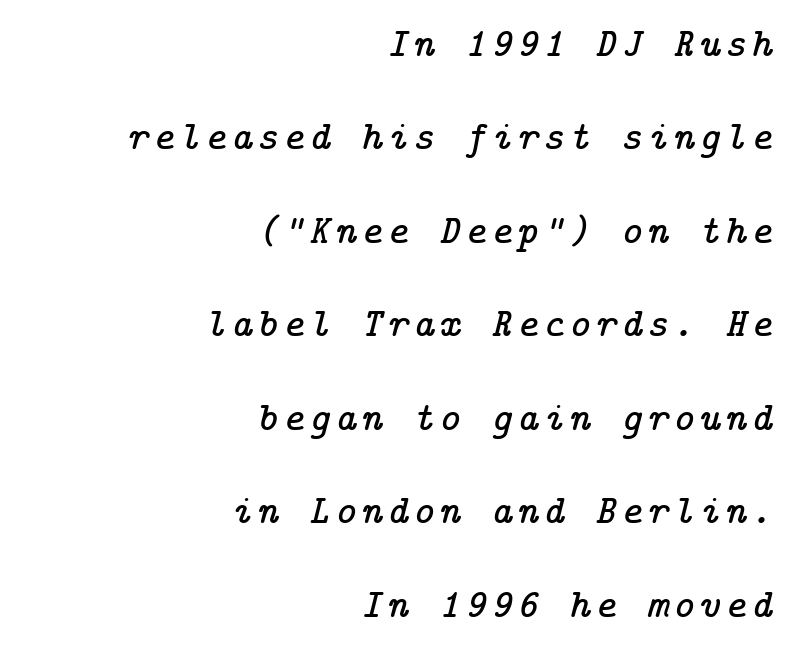
{"serif": "yes", "italic": "yes", "lean": "right", "slant_degrees": 14, "width": "normal", "stroke_contrast": "low", "x_height": "medium", "underline": "no", "align": "right", "line_spacing": "loose", "line_spacing_ratio": 2.28, "glyph_px": 41}
